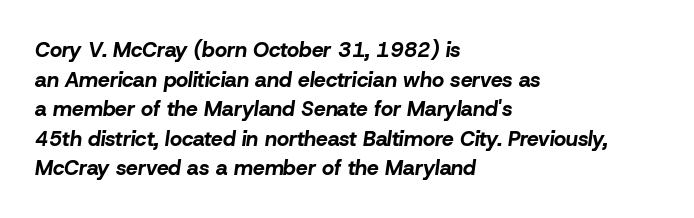
The image shows 21 px bold type, italic (leaning right); set left-aligned, normal line spacing (1.41x), normal letter spacing, not underlined.
